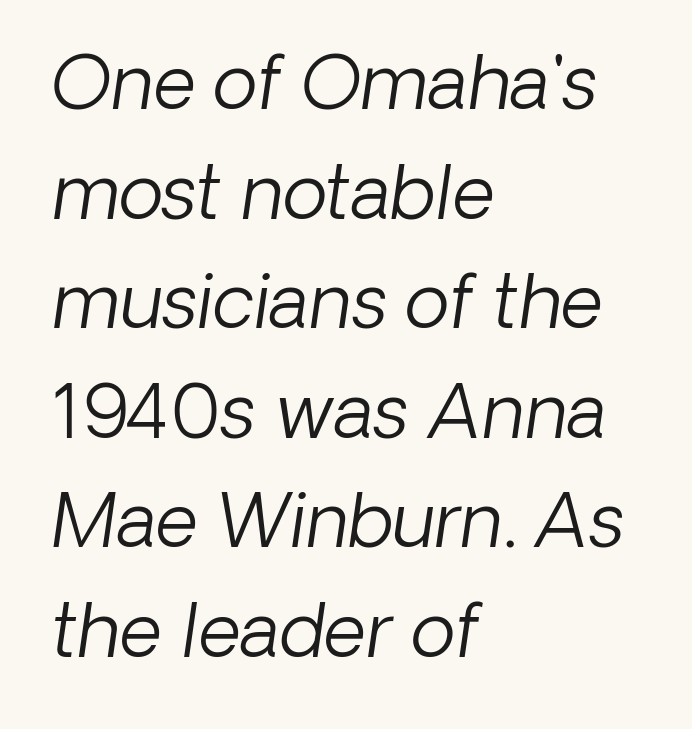
{"serif": "no", "bold": "no", "weight": "light", "width": "normal", "stroke_contrast": "low", "x_height": "medium", "monospaced": "no", "underline": "no", "align": "left", "line_spacing": "normal", "line_spacing_ratio": 1.48, "letter_spacing": "normal", "letter_spacing_em": 0.0, "glyph_px": 74}
